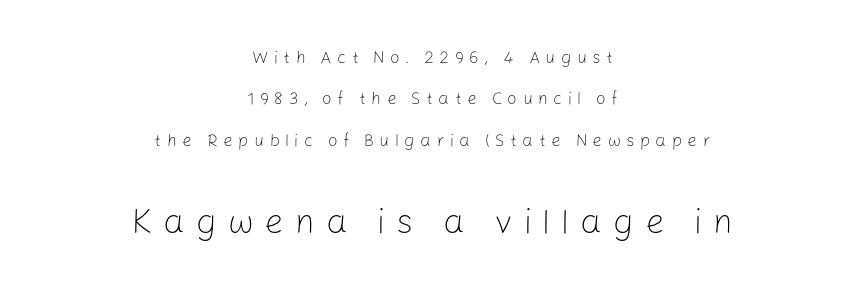
On a weight scale, this lands at 450 or below. In this sample the second text group is rendered at the bigger scale. A typesetter would call this proportional, since set widths differ per character. Quick note: not italic, upright.
